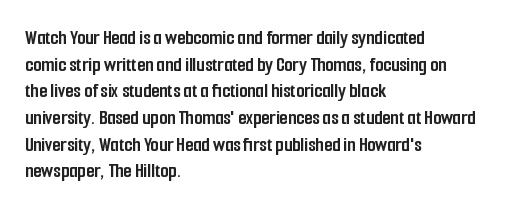
{"italic": "no", "bold": "yes", "underline": "no", "align": "left", "line_spacing": "normal", "line_spacing_ratio": 1.27, "letter_spacing": "normal", "letter_spacing_em": 0.0, "glyph_px": 21}
